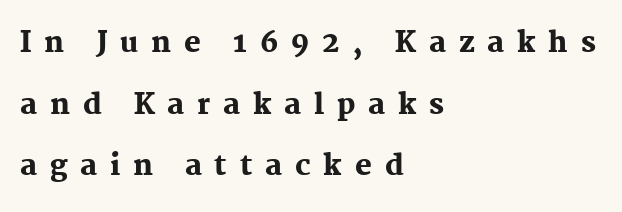
The image shows 28 px heavy serif type, upright; set left-aligned, loose line spacing (2.2x), unusually wide letter spacing (+0.46 em), not underlined; medium stroke contrast and a medium x-height.
